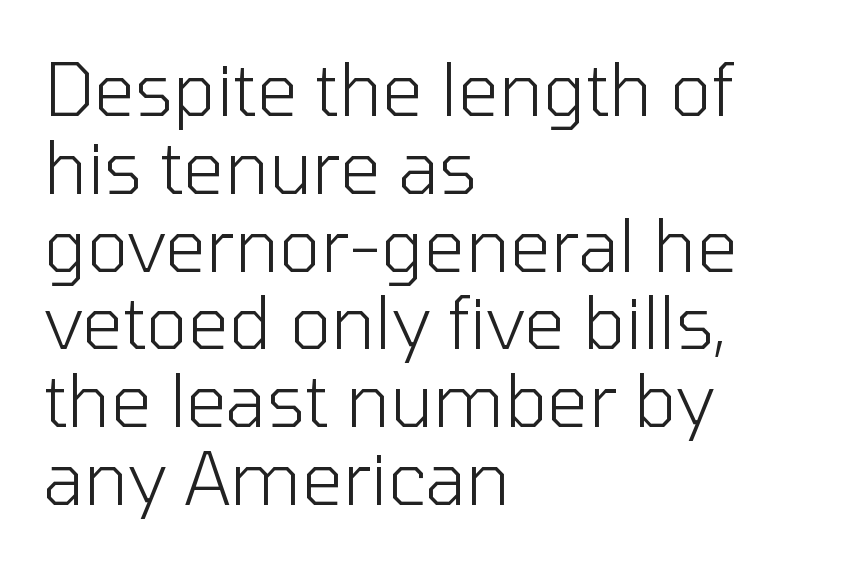
The image shows 72 px light sans-serif type, upright; set left-aligned, tight line spacing (1.08x), normal letter spacing, not underlined; low stroke contrast and a medium x-height.
